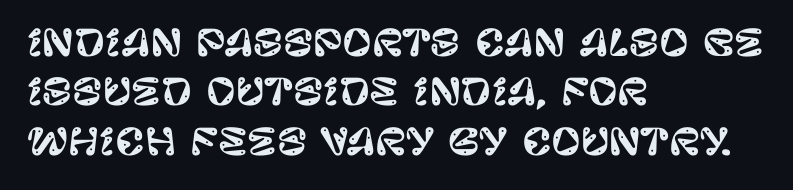
{"serif": "no", "width": "normal", "stroke_contrast": "low", "x_height": "large", "monospaced": "no", "underline": "no", "align": "left", "line_spacing": "normal", "line_spacing_ratio": 1.37, "letter_spacing": "normal", "letter_spacing_em": 0.0, "glyph_px": 36}
